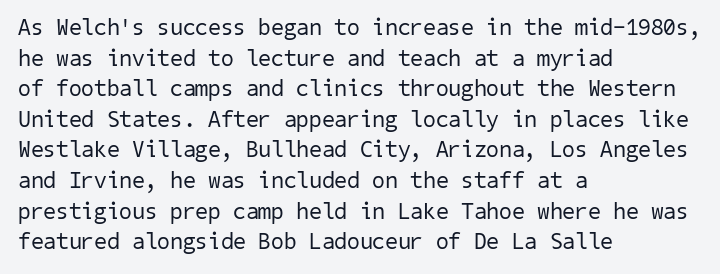
Q: Is the text bold? A: No.
Q: Is the text underlined? A: No.
Q: How is the paragraph aligned? A: Left-aligned.
Q: Is the spacing between letters normal or unusually wide? A: Normal.
Q: Is the spacing between lines tight, normal or loose? A: Normal.
